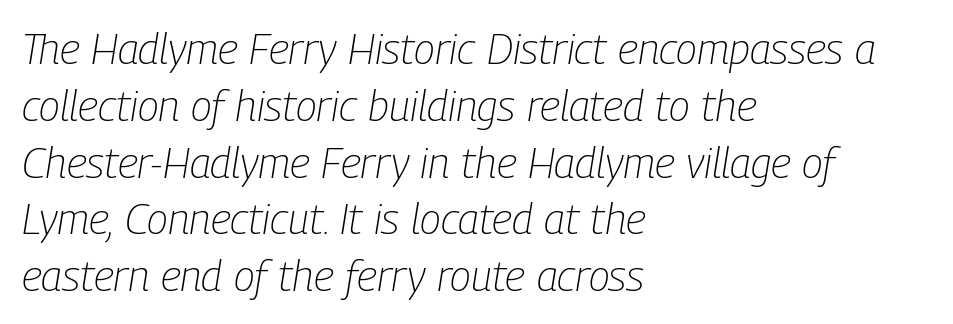
The image shows 43 px light, condensed type, italic (leaning right); set left-aligned, normal line spacing (1.32x), normal letter spacing, not underlined; low stroke contrast and a medium x-height.
